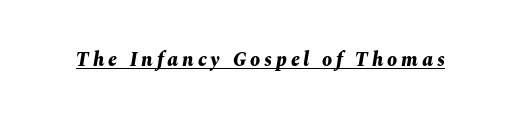
The image shows 20 px bold type, italic (leaning right); set underlined.
